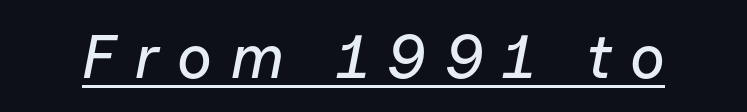
The rendering uses natural spacing where letterforms have individual widths. Caption: lettering with a line underneath. The tracking reads as deliberately expanded to a designer's eye. You can tell it's italic because the verticals aren't actually vertical.
